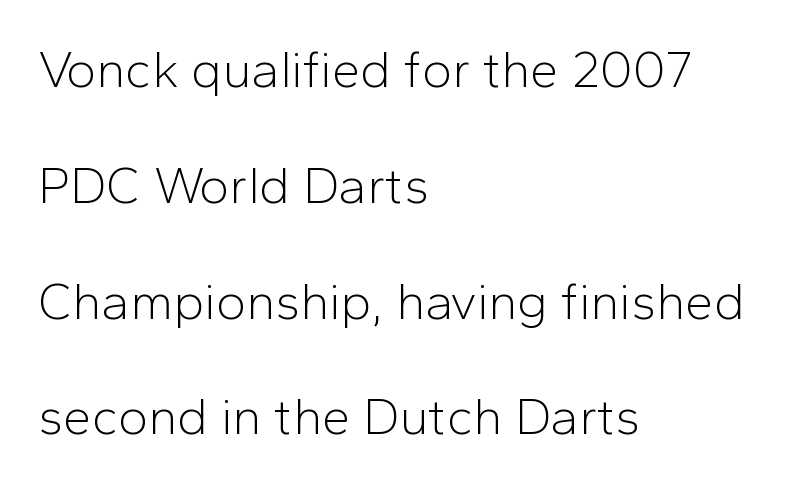
Q: Is the text bold? A: No.
Q: Is the text italic (slanted)? A: No, it is upright.
Q: Is the typeface a serif or a sans-serif typeface? A: Sans-serif.
Q: Is the text underlined? A: No.
Q: How is the paragraph aligned? A: Left-aligned.
Q: Is the spacing between letters normal or unusually wide? A: Normal.
Q: Is the spacing between lines tight, normal or loose? A: Loose.
Q: Width (condensed, normal, or wide)? A: Normal.
Q: Stroke contrast? A: Low.
Q: x-height? A: Medium.
Q: Monospaced? A: No.
